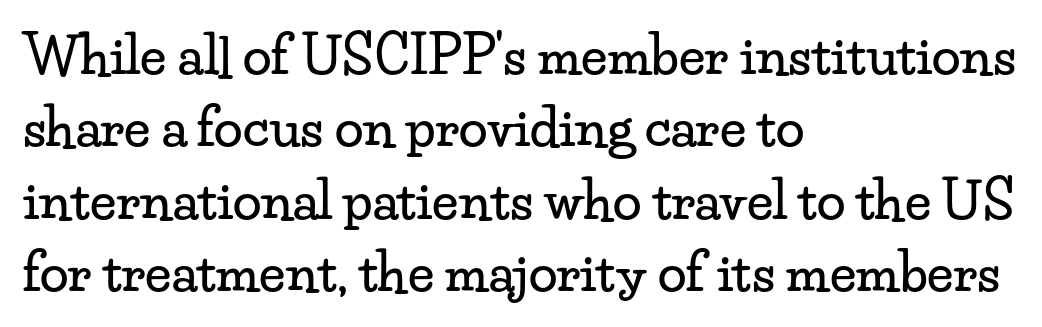
This sample has the flowing, uneven cadence of proportional lettering. Each letter's strokes conclude with small projecting serifs. Each row of text sits above clean, open space. Every stem runs plumb, perpendicular to the baseline.
